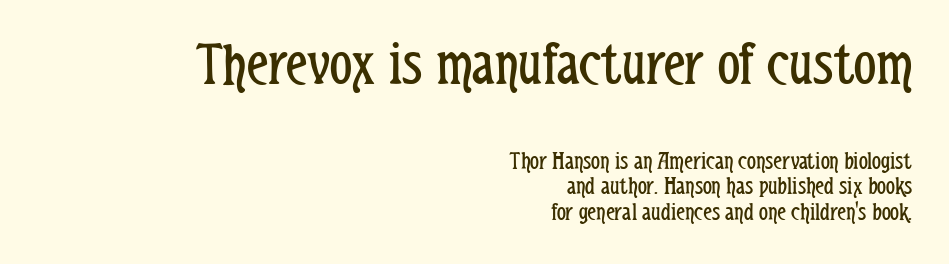
{"serif": "no", "italic": "no", "bold": "no", "weight": "regular", "width": "condensed", "stroke_contrast": "low", "x_height": "medium", "monospaced": "no", "underline": "no", "align": "right", "line_spacing": "tight", "line_spacing_ratio": 1.02, "letter_spacing": "normal", "letter_spacing_em": 0.0, "larger_block": "first", "size_ratio": 2.48, "glyph_px": 62}
